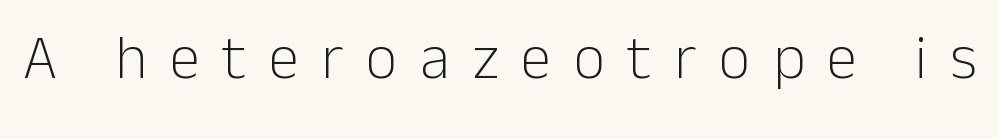
The image shows 62 px light sans-serif type, upright; set unusually wide letter spacing (+0.36 em), not underlined; low stroke contrast and a medium x-height.
